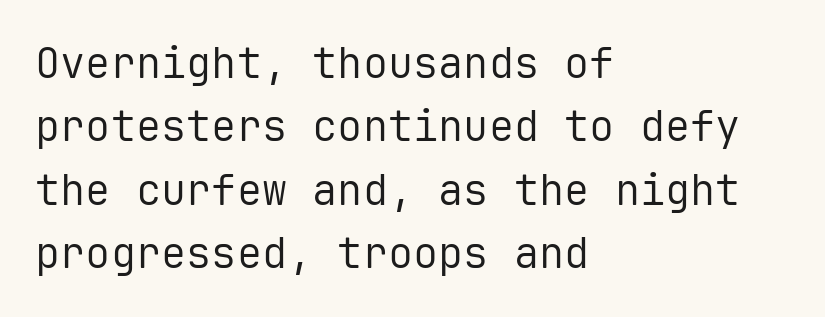
Where is the straight margin? On the left. Italic: no, the glyphs are upright roman. How would I describe the line gaps? Plain and ordinary. Spacing verdict: monospaced, one width for all characters. The characters are drawn with everyday or finer stroke widths. The foot of each line stays bare and open.
